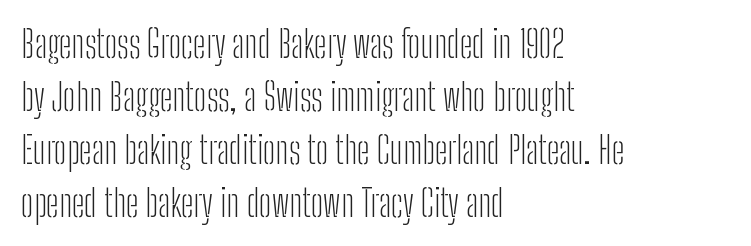
{"serif": "no", "italic": "no", "bold": "no", "weight": "light", "width": "condensed", "stroke_contrast": "low", "x_height": "medium", "monospaced": "no", "underline": "no", "align": "left", "line_spacing": "normal", "line_spacing_ratio": 1.43, "letter_spacing": "normal", "letter_spacing_em": 0.0, "glyph_px": 37}
